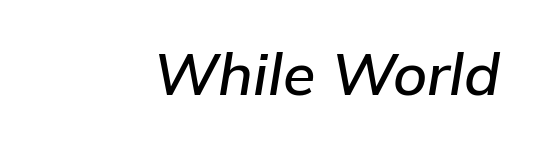
{"italic": "yes", "lean": "right", "slant_degrees": 9, "width": "normal", "stroke_contrast": "low", "x_height": "medium", "monospaced": "no", "underline": "no", "align": "right", "letter_spacing": "normal", "letter_spacing_em": 0.0, "glyph_px": 59}
